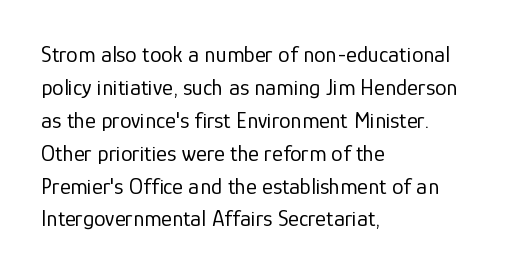
Q: Is the text bold? A: No.
Q: Is the text italic (slanted)? A: No, it is upright.
Q: Is the text underlined? A: No.
Q: How is the paragraph aligned? A: Left-aligned.
Q: Is the spacing between letters normal or unusually wide? A: Normal.
Q: Is the spacing between lines tight, normal or loose? A: Normal.
